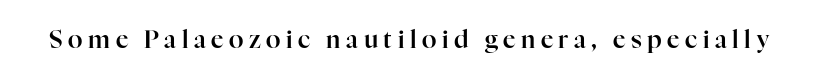
{"italic": "no", "underline": "no", "letter_spacing": "wide", "letter_spacing_em": 0.23, "glyph_px": 24}
